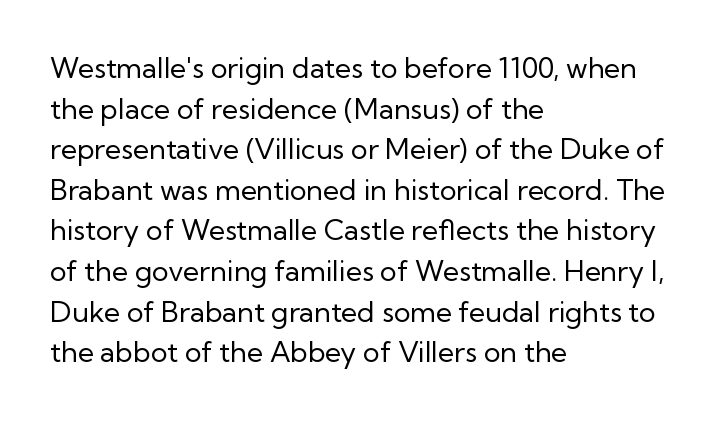
Q: Is the text bold? A: No.
Q: Is the text italic (slanted)? A: No, it is upright.
Q: Is the typeface a serif or a sans-serif typeface? A: Sans-serif.
Q: Is the text underlined? A: No.
Q: How is the paragraph aligned? A: Left-aligned.
Q: Is the spacing between letters normal or unusually wide? A: Normal.
Q: Is the spacing between lines tight, normal or loose? A: Normal.
Q: Width (condensed, normal, or wide)? A: Normal.
Q: Stroke contrast? A: Low.
Q: x-height? A: Medium.
Q: Monospaced? A: No.
